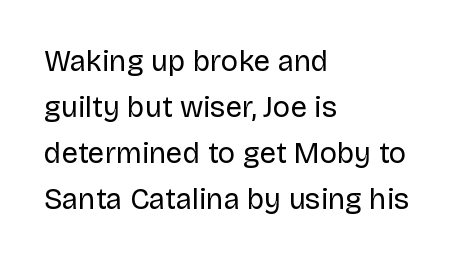
Regular leading. Each row of text sits above clean, open space. The gaps between neighbouring characters are ordinary and unremarkable. The cut favours lightness, reaching ordinary text weight at its darkest. The rendering uses natural spacing where letterforms have individual widths.
